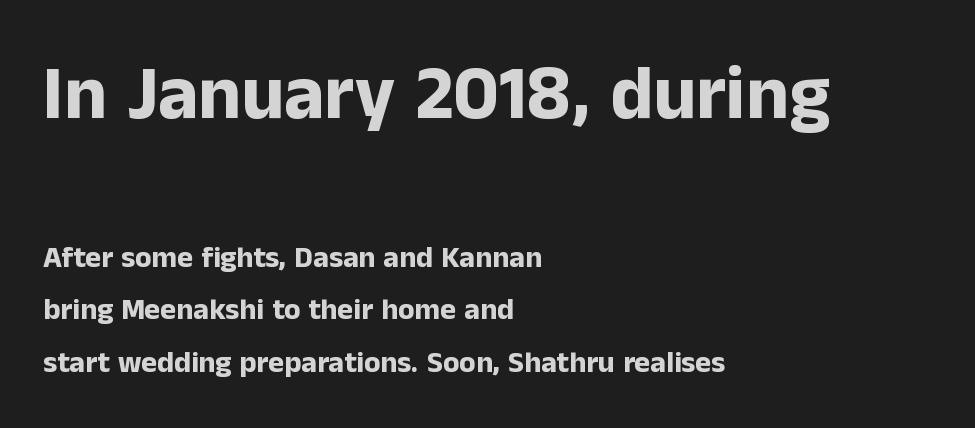
The image shows 76 px bold sans-serif type, upright; set left-aligned, line spacing 1.75x, normal letter spacing, not underlined; the first (top) block is 2.53x larger; low stroke contrast and a medium x-height.
